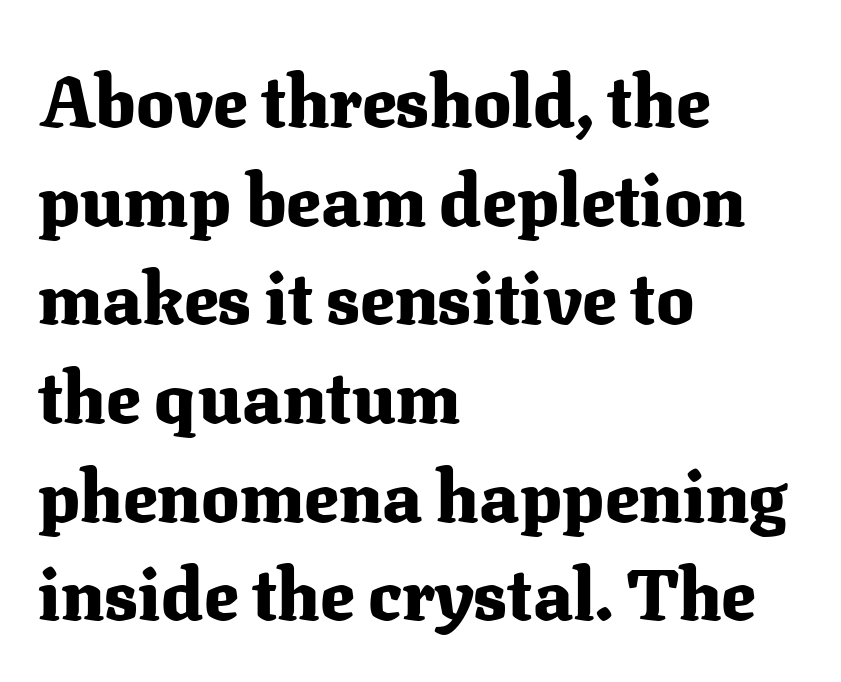
These lines carry a lot of weight — the face is fully bold. This rendering uses left alignment, leaving the right contour irregular. Are there feet on the stems? There are — it's a serif. These lines were composed using upright roman letters.
